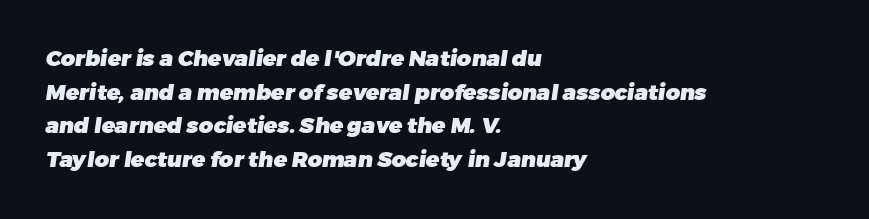
The image shows 22 px bold type; set left-aligned, normal line spacing (1.53x), normal letter spacing, not underlined.
